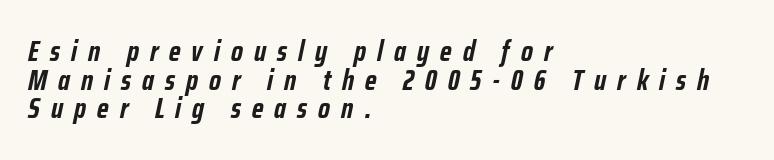
{"italic": "yes", "lean": "right", "slant_degrees": 12, "bold": "yes", "weight": "semibold", "width": "condensed", "stroke_contrast": "low", "x_height": "medium", "monospaced": "no", "underline": "no", "align": "left", "line_spacing": "tight", "line_spacing_ratio": 0.99, "letter_spacing": "wide", "letter_spacing_em": 0.38, "glyph_px": 29}
